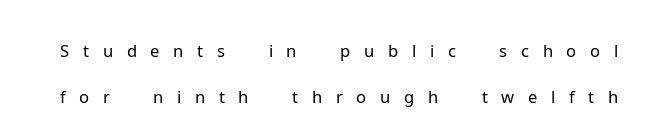
{"serif": "no", "italic": "no", "bold": "no", "weight": "light", "width": "normal", "stroke_contrast": "low", "x_height": "medium", "monospaced": "no", "underline": "no", "line_spacing": "normal", "line_spacing_ratio": 1.35, "letter_spacing": "wide", "letter_spacing_em": 0.4, "glyph_px": 34}
